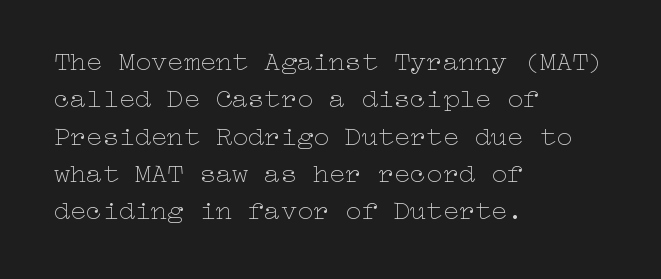
Q: Is the text bold? A: No.
Q: Is the text italic (slanted)? A: No, it is upright.
Q: Is the text underlined? A: No.
Q: How is the paragraph aligned? A: Left-aligned.
Q: Is the spacing between letters normal or unusually wide? A: Normal.
Q: Is the spacing between lines tight, normal or loose? A: Normal.
